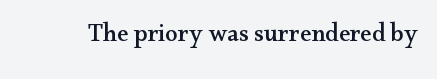
The image shows 25 px text type, upright; set normal letter spacing, not underlined.
